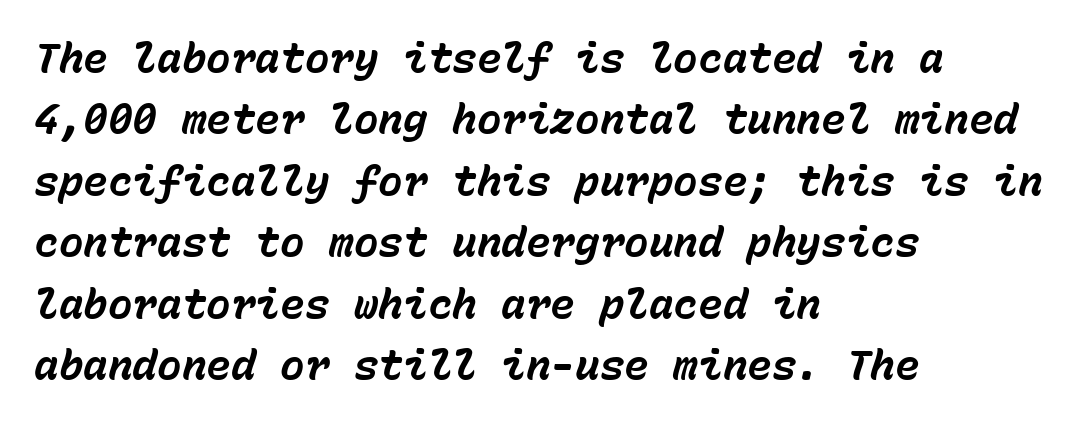
{"italic": "yes", "lean": "right", "slant_degrees": 15, "bold": "yes", "weight": "bold", "width": "normal", "stroke_contrast": "low", "x_height": "medium", "monospaced": "yes", "underline": "no", "align": "left", "line_spacing": "normal", "line_spacing_ratio": 1.5, "letter_spacing": "normal", "letter_spacing_em": 0.0, "glyph_px": 41}
